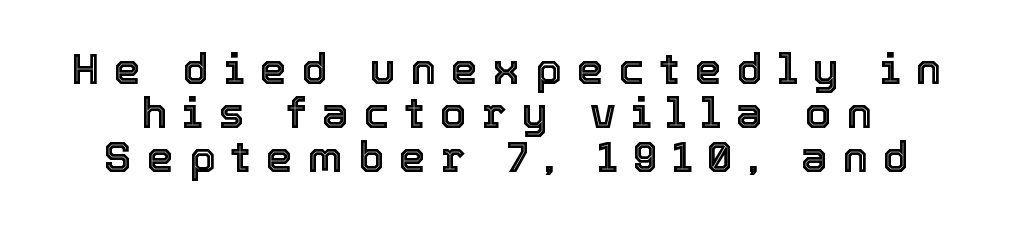
The image shows 43 px text type, upright; set tight line spacing (1.02x), unusually wide letter spacing (+0.35 em), not underlined; a medium x-height.
